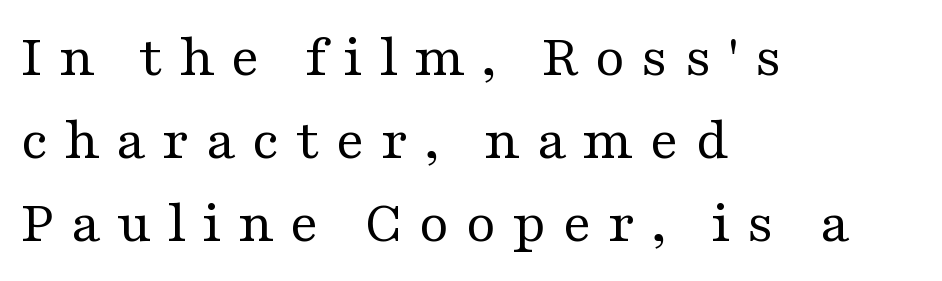
Q: Is the text bold? A: No.
Q: Is the text italic (slanted)? A: No, it is upright.
Q: Is the typeface a serif or a sans-serif typeface? A: Serif.
Q: Is the text underlined? A: No.
Q: How is the paragraph aligned? A: Left-aligned.
Q: Is the spacing between letters normal or unusually wide? A: Unusually wide.
Q: Is the spacing between lines tight, normal or loose? A: Normal.
Q: Width (condensed, normal, or wide)? A: Wide.
Q: Stroke contrast? A: Medium.
Q: x-height? A: Medium.
Q: Monospaced? A: No.
